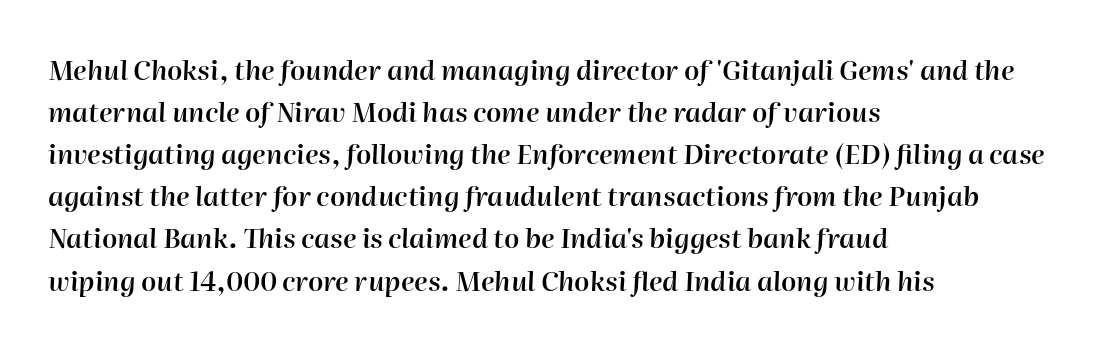
Q: Is the text bold? A: Semi-bold.
Q: Is the text italic (slanted)? A: Yes, it leans right by about 2 degrees.
Q: Is the text underlined? A: No.
Q: How is the paragraph aligned? A: Left-aligned.
Q: Is the spacing between letters normal or unusually wide? A: Normal.
Q: Is the spacing between lines tight, normal or loose? A: Normal.
